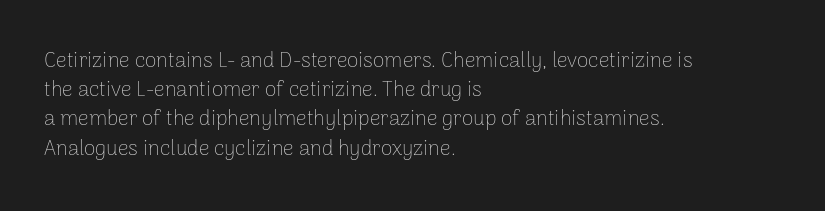
{"italic": "no", "bold": "no", "underline": "no", "align": "left", "line_spacing": "normal", "line_spacing_ratio": 1.39, "letter_spacing": "normal", "letter_spacing_em": 0.0, "glyph_px": 21}
